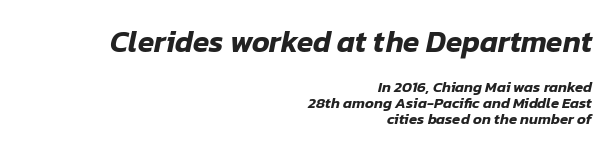
Q: Is the text italic (slanted)? A: Yes, it leans right by about 12 degrees.
Q: Is the text underlined? A: No.
Q: How is the paragraph aligned? A: Right-aligned.
Q: Is the spacing between letters normal or unusually wide? A: Normal.
Q: Is the spacing between lines tight, normal or loose? A: Tight.
Q: Which block of text is set in a larger size, the first (top) or the second (bottom)? A: The first (top) one.
Q: Width (condensed, normal, or wide)? A: Normal.
Q: Stroke contrast? A: Low.
Q: x-height? A: Medium.
Q: Monospaced? A: No.
